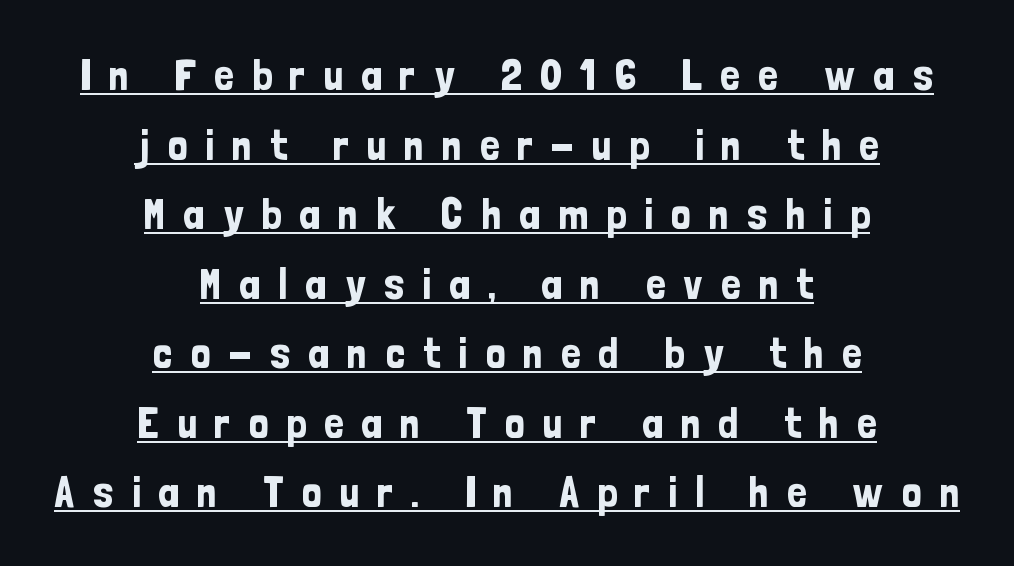
The image shows 44 px condensed sans-serif type, upright; set centered, normal line spacing (1.58x), unusually wide letter spacing (+0.4 em), underlined; low stroke contrast and a medium x-height.
